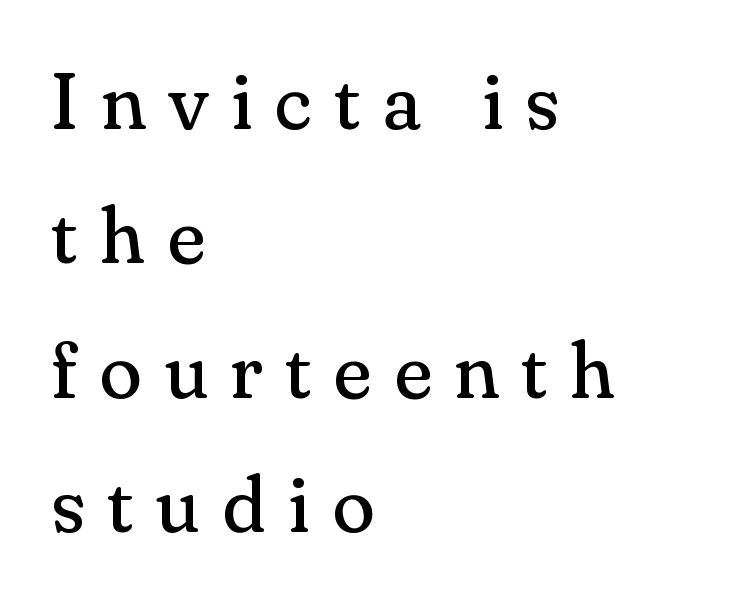
{"serif": "yes", "italic": "no", "bold": "no", "weight": "regular", "width": "normal", "stroke_contrast": "medium", "x_height": "small", "monospaced": "no", "underline": "no", "align": "left", "line_spacing": "normal", "line_spacing_ratio": 1.7, "letter_spacing": "wide", "letter_spacing_em": 0.28, "glyph_px": 79}
